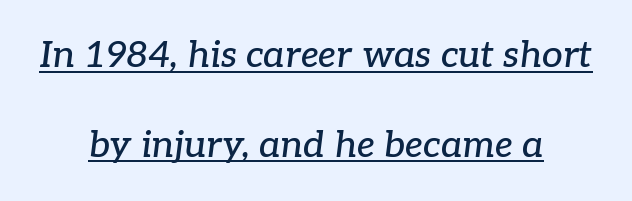
Q: Is the text italic (slanted)? A: Yes, it leans right by about 7 degrees.
Q: Is the typeface a serif or a sans-serif typeface? A: Serif.
Q: Is the text underlined? A: Yes.
Q: How is the paragraph aligned? A: Centered.
Q: Is the spacing between letters normal or unusually wide? A: Normal.
Q: Is the spacing between lines tight, normal or loose? A: Loose.
Q: Width (condensed, normal, or wide)? A: Normal.
Q: Stroke contrast? A: Low.
Q: x-height? A: Medium.
Q: Monospaced? A: No.
